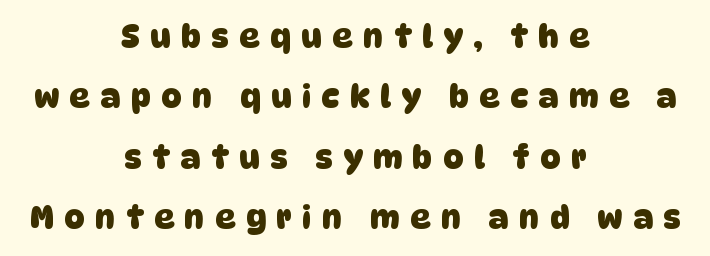
The image shows 31 px heavy sans-serif type; set centered, loose line spacing (1.95x), unusually wide letter spacing (+0.35 em), not underlined; low stroke contrast and a large x-height.
